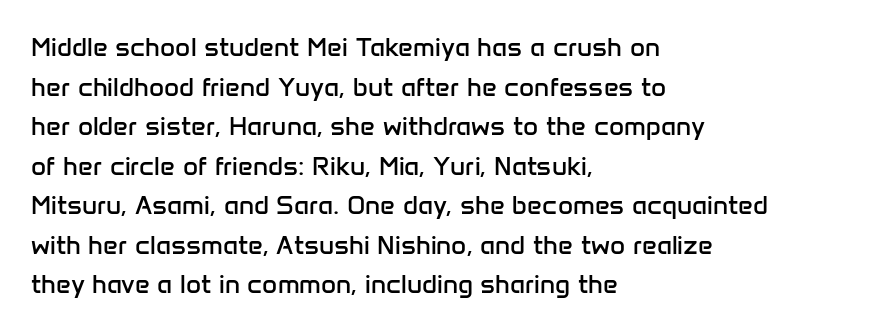
The block of text has a typical density, with ordinary space between rows. The line texture is even and compact thanks to regular tracking. Nothing heavy about these letters — not bold at all. Which margin do the lines hug? The left one — the right edge is uneven.
